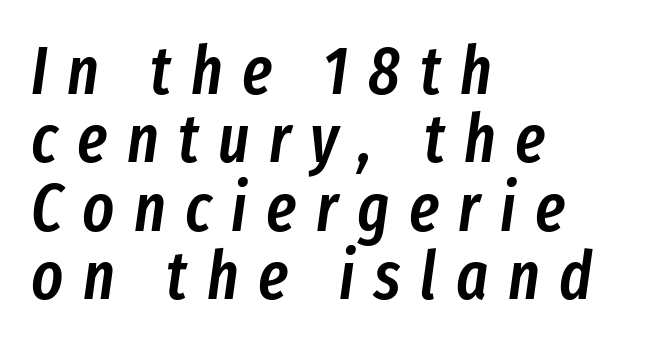
Very little white space separates one row of letters from the next. Character widths vary here, with narrow letters taking less room than wide ones. Characters are canted at an angle relative to the baseline's perpendicular. Any mark beneath the type? The region is blank.
